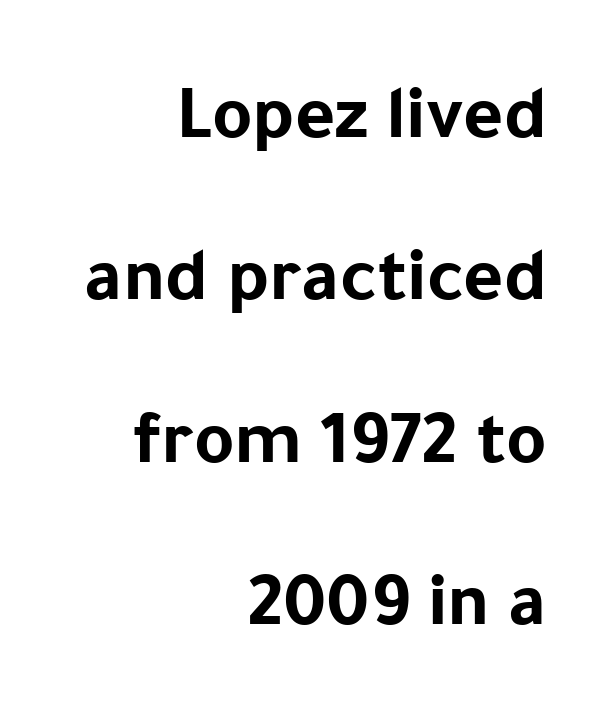
When letters stand straight like this, we call the style roman or upright. Students, observe: this is what heavily led, spacious text looks like. Varying glyph widths throughout — classic text-font behaviour. Each letter's strokes conclude bluntly, with no projecting serifs.
